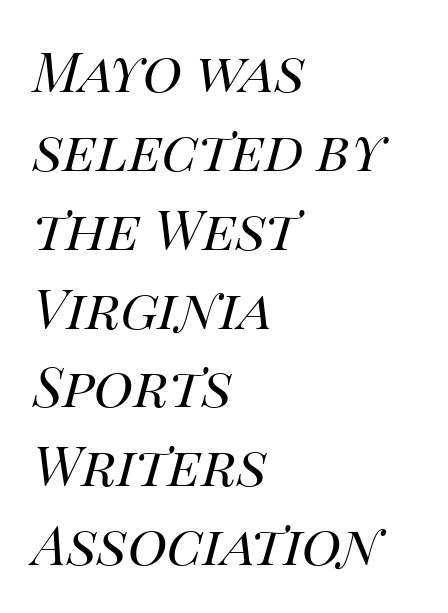
The image shows 54 px regular-weight type, italic (leaning right); set left-aligned, normal line spacing (1.46x), normal letter spacing, not underlined; high stroke contrast and a large x-height.
